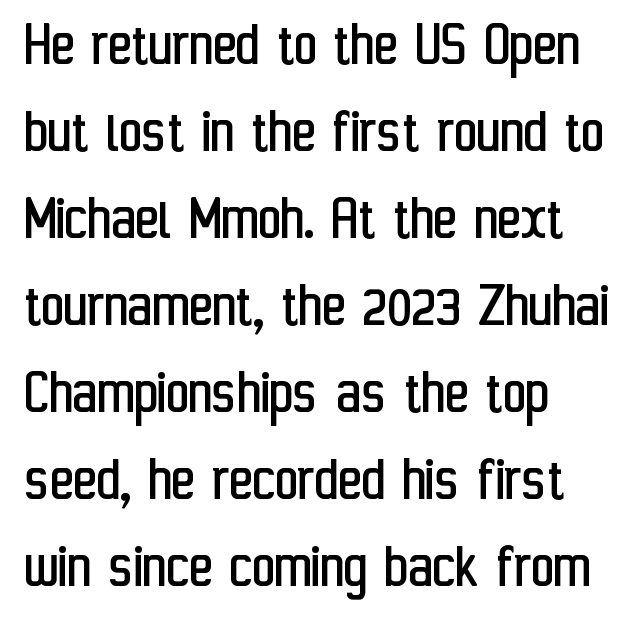
Q: Is the text bold? A: No.
Q: Is the text italic (slanted)? A: No, it is upright.
Q: Is the typeface a serif or a sans-serif typeface? A: Sans-serif.
Q: Is the text underlined? A: No.
Q: How is the paragraph aligned? A: Left-aligned.
Q: Is the spacing between letters normal or unusually wide? A: Normal.
Q: Is the spacing between lines tight, normal or loose? A: Normal.
Q: Width (condensed, normal, or wide)? A: Condensed.
Q: Stroke contrast? A: Low.
Q: x-height? A: Medium.
Q: Monospaced? A: No.
